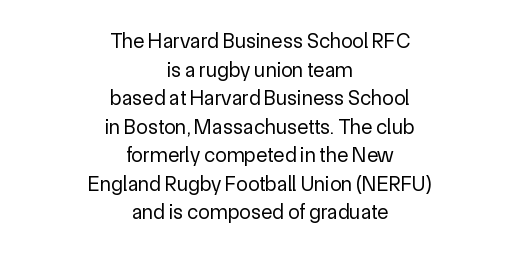
{"italic": "no", "bold": "no", "underline": "no", "align": "center", "line_spacing": "normal", "line_spacing_ratio": 1.36, "letter_spacing": "normal", "letter_spacing_em": 0.0, "glyph_px": 21}
